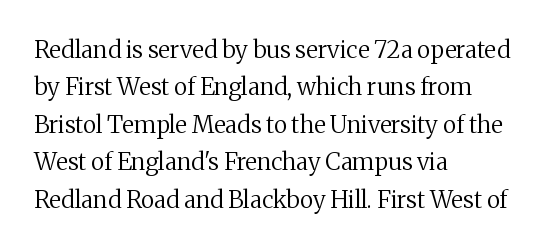
Q: Is the text bold? A: No.
Q: Is the text italic (slanted)? A: No, it is upright.
Q: Is the text underlined? A: No.
Q: How is the paragraph aligned? A: Left-aligned.
Q: Is the spacing between letters normal or unusually wide? A: Normal.
Q: Is the spacing between lines tight, normal or loose? A: Normal.
